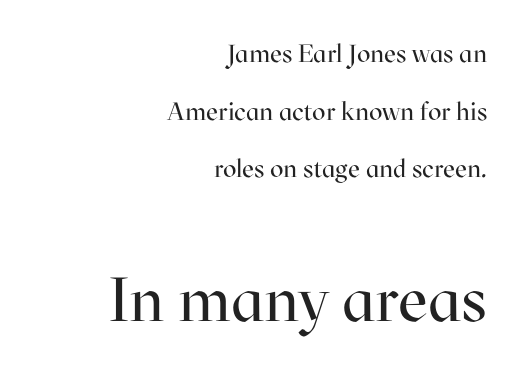
Q: Is the text bold? A: No.
Q: Is the text italic (slanted)? A: No, it is upright.
Q: Is the typeface a serif or a sans-serif typeface? A: Serif.
Q: Is the text underlined? A: No.
Q: How is the paragraph aligned? A: Right-aligned.
Q: Is the spacing between letters normal or unusually wide? A: Normal.
Q: Is the spacing between lines tight, normal or loose? A: Loose.
Q: Which block of text is set in a larger size, the first (top) or the second (bottom)? A: The second (bottom) one.
Q: Width (condensed, normal, or wide)? A: Normal.
Q: Stroke contrast? A: High.
Q: x-height? A: Medium.
Q: Monospaced? A: No.
